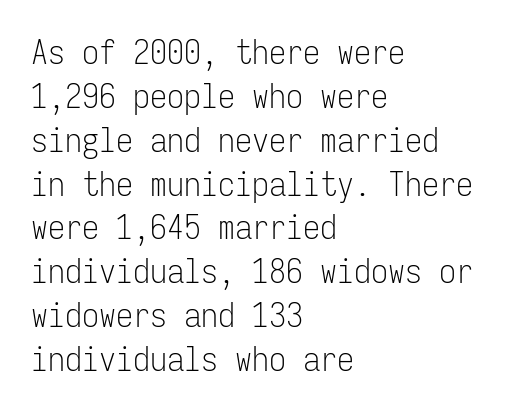
{"serif": "no", "italic": "no", "bold": "no", "weight": "light", "width": "condensed", "stroke_contrast": "low", "x_height": "medium", "monospaced": "yes", "underline": "no", "align": "left", "line_spacing": "normal", "line_spacing_ratio": 1.29, "letter_spacing": "normal", "letter_spacing_em": 0.0, "glyph_px": 34}
